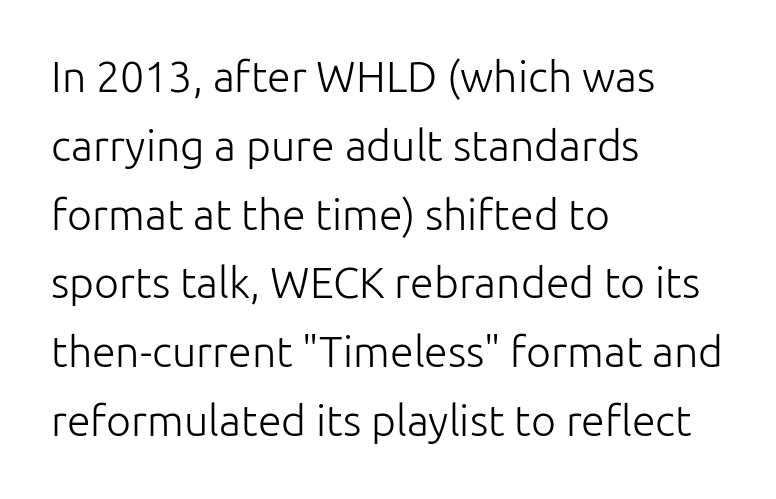
{"serif": "no", "italic": "no", "bold": "no", "weight": "light", "width": "normal", "stroke_contrast": "low", "x_height": "medium", "monospaced": "no", "underline": "no", "align": "left", "line_spacing": "normal", "line_spacing_ratio": 1.6, "letter_spacing": "normal", "letter_spacing_em": 0.0, "glyph_px": 43}
